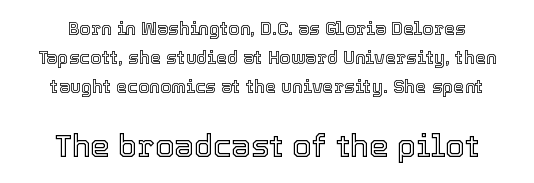
The image shows 31 px text type, upright; set normal line spacing (1.6x), normal letter spacing, not underlined; the second (bottom) block is 1.72x larger; a medium x-height.
